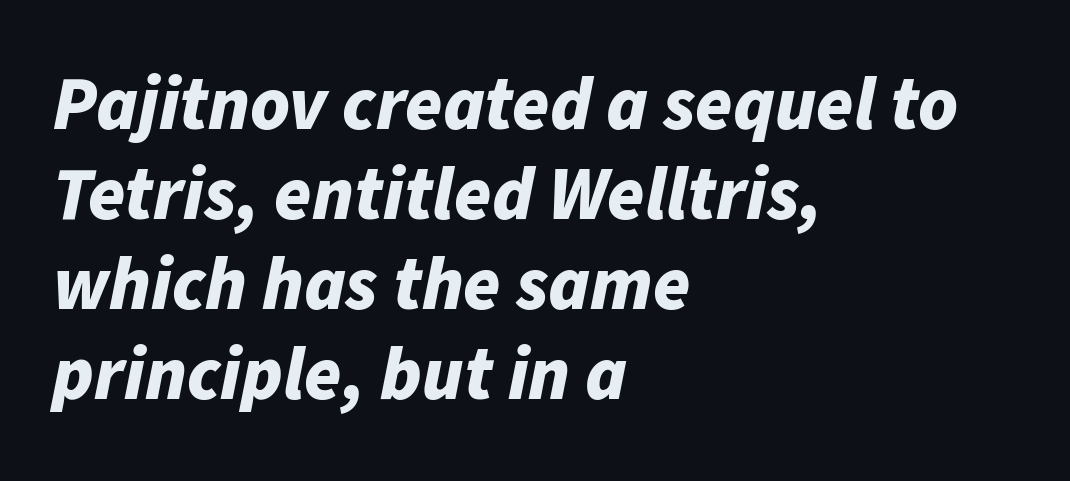
The image shows 75 px bold type, italic (leaning right); set left-aligned, line spacing 1.2x, normal letter spacing, not underlined; low stroke contrast and a medium x-height.
